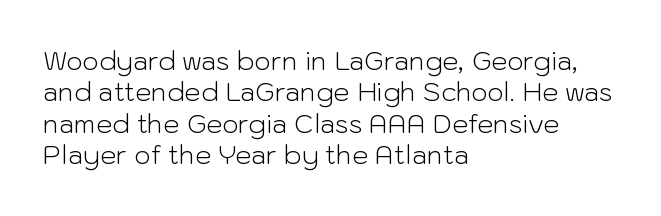
Q: Is the text bold? A: No.
Q: Is the text italic (slanted)? A: No, it is upright.
Q: Is the text underlined? A: No.
Q: How is the paragraph aligned? A: Left-aligned.
Q: Is the spacing between letters normal or unusually wide? A: Normal.
